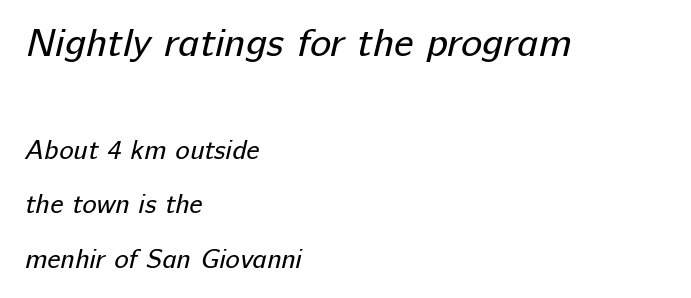
{"serif": "no", "bold": "no", "weight": "regular", "width": "normal", "stroke_contrast": "low", "x_height": "medium", "monospaced": "no", "underline": "no", "align": "left", "line_spacing": "loose", "line_spacing_ratio": 2.02, "letter_spacing": "normal", "letter_spacing_em": 0.0, "larger_block": "first", "size_ratio": 1.48, "glyph_px": 40}
